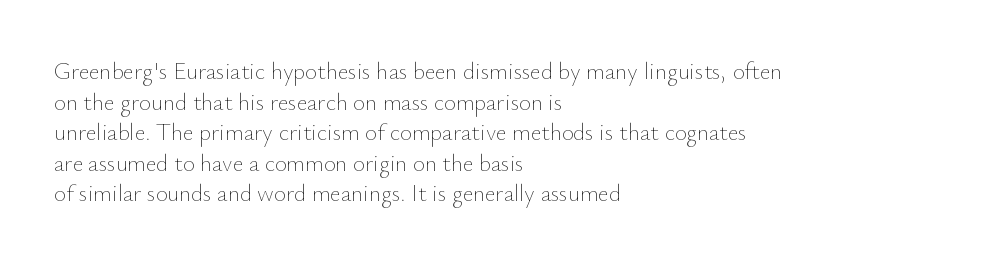
Vertical spacing — default. The text block is weighted toward the left margin, trailing off unevenly rightward. The baseline area is clear. These lines keep a tight, regular rhythm from letter to letter. No extra ink here — the face is not bold.
